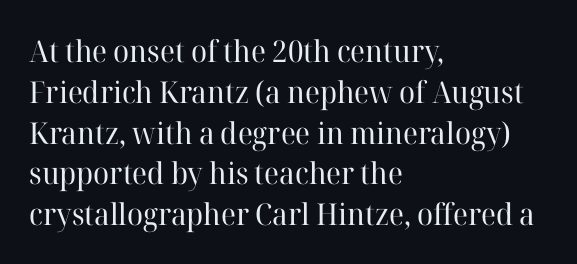
The image shows 30 px regular-weight serif type, upright; set left-aligned, normal line spacing (1.36x), normal letter spacing, not underlined; high stroke contrast and a medium x-height.
